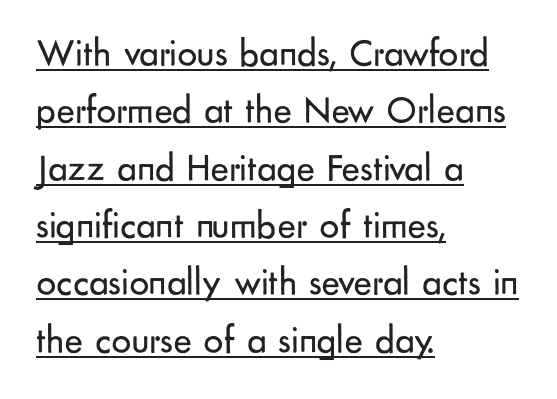
{"serif": "no", "italic": "no", "bold": "no", "weight": "regular", "width": "normal", "stroke_contrast": "low", "x_height": "small", "monospaced": "no", "underline": "yes", "align": "left", "line_spacing": "normal", "line_spacing_ratio": 1.47, "letter_spacing": "normal", "letter_spacing_em": 0.0, "glyph_px": 39}
